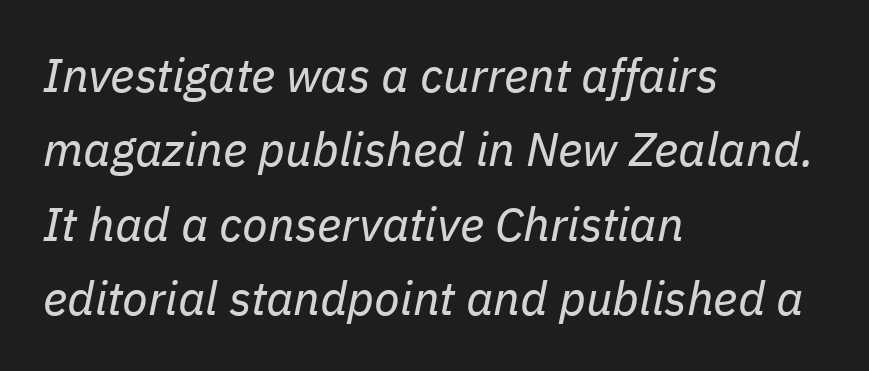
{"italic": "yes", "lean": "right", "slant_degrees": 11, "bold": "no", "weight": "regular", "width": "normal", "stroke_contrast": "low", "x_height": "medium", "monospaced": "no", "underline": "no", "align": "left", "line_spacing": "normal", "line_spacing_ratio": 1.58, "letter_spacing": "normal", "letter_spacing_em": 0.0, "glyph_px": 47}
